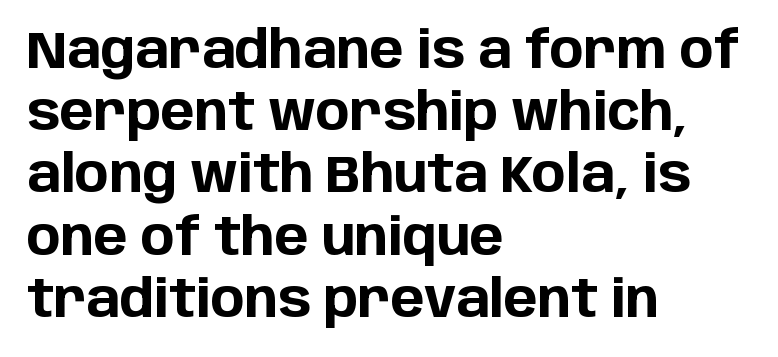
These lines keep a tight, regular rhythm from letter to letter. The face used here is proportionally spaced, like ordinary book or web type. Glance below the letters and you will spot only blank space. Every stem runs plumb, perpendicular to the baseline. If you drew a ruler down the left edge, every line would touch it.
